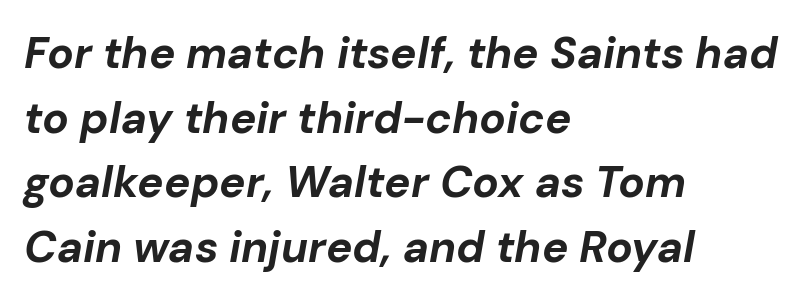
{"italic": "yes", "lean": "right", "slant_degrees": 10, "bold": "yes", "weight": "bold", "width": "normal", "stroke_contrast": "low", "x_height": "medium", "monospaced": "no", "underline": "no", "align": "left", "line_spacing": "normal", "line_spacing_ratio": 1.47, "letter_spacing": "normal", "letter_spacing_em": 0.0, "glyph_px": 44}
